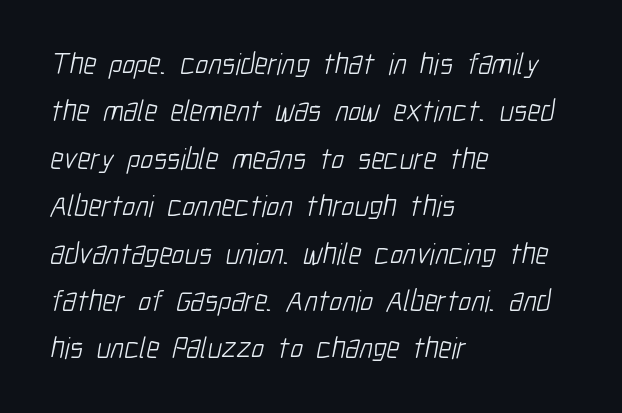
Q: Is the text bold? A: No.
Q: Is the typeface a serif or a sans-serif typeface? A: Sans-serif.
Q: Is the text underlined? A: No.
Q: How is the paragraph aligned? A: Left-aligned.
Q: Is the spacing between letters normal or unusually wide? A: Normal.
Q: Is the spacing between lines tight, normal or loose? A: Normal.
Q: Width (condensed, normal, or wide)? A: Condensed.
Q: Stroke contrast? A: Low.
Q: x-height? A: Medium.
Q: Monospaced? A: No.
